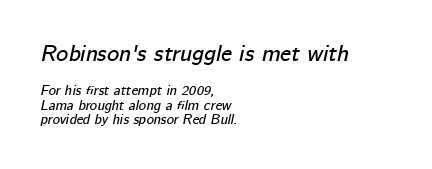
Whoever set this chose condensed vertical rhythm over breathing room. Reading down the block, your eye returns to a fixed left position each line. Style check: oblique. Which chunk is bigger? The first one — the top block dwarfs the bottom. Any mark beneath the type? The region is blank.
